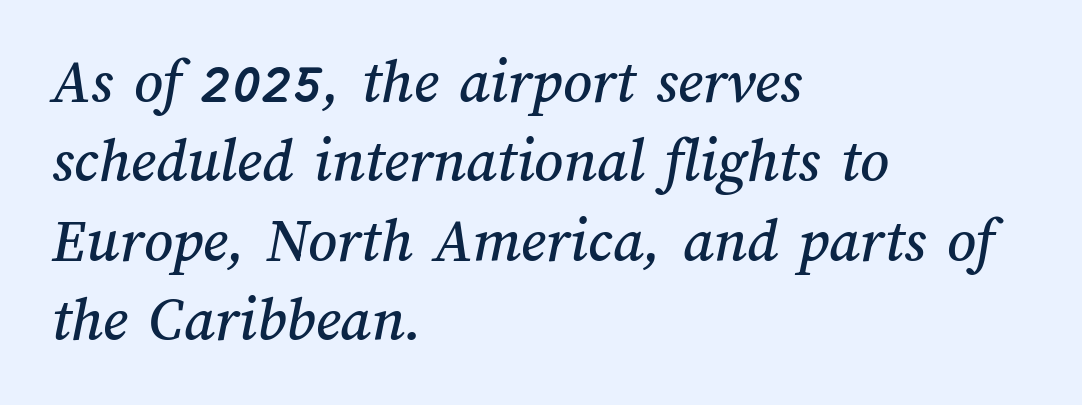
Q: Is the text underlined? A: No.
Q: How is the paragraph aligned? A: Left-aligned.
Q: Is the spacing between letters normal or unusually wide? A: Normal.
Q: Is the spacing between lines tight, normal or loose? A: Normal.
Q: Width (condensed, normal, or wide)? A: Normal.
Q: Stroke contrast? A: Medium.
Q: x-height? A: Medium.
Q: Monospaced? A: No.
